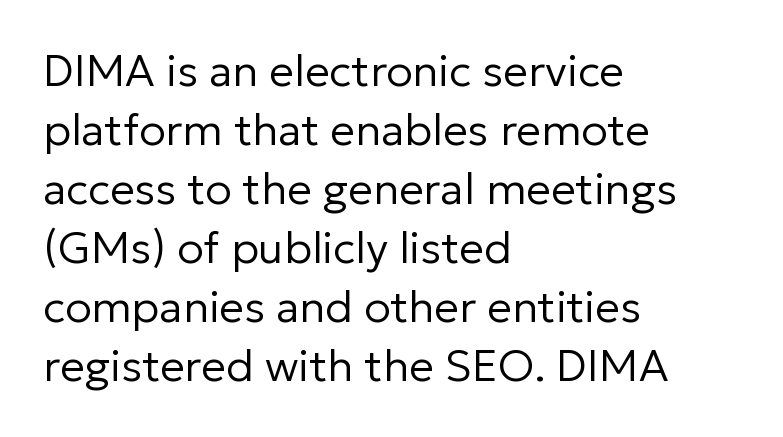
Q: Is the text bold? A: No.
Q: Is the text italic (slanted)? A: No, it is upright.
Q: Is the typeface a serif or a sans-serif typeface? A: Sans-serif.
Q: Is the text underlined? A: No.
Q: How is the paragraph aligned? A: Left-aligned.
Q: Is the spacing between letters normal or unusually wide? A: Normal.
Q: Is the spacing between lines tight, normal or loose? A: Normal.
Q: Width (condensed, normal, or wide)? A: Normal.
Q: Stroke contrast? A: Low.
Q: x-height? A: Medium.
Q: Monospaced? A: No.
